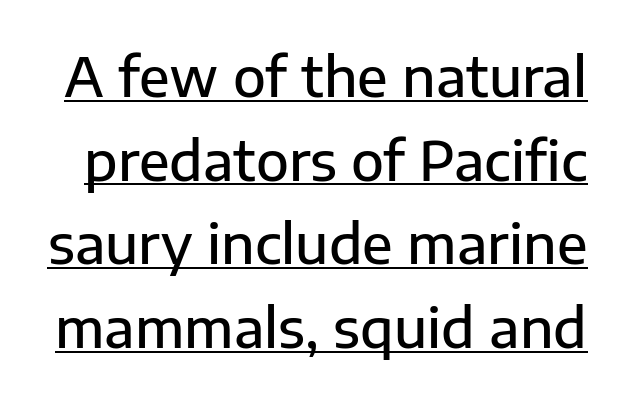
Q: Is the text bold? A: Semi-bold.
Q: Is the text italic (slanted)? A: No, it is upright.
Q: Is the typeface a serif or a sans-serif typeface? A: Sans-serif.
Q: Is the text underlined? A: Yes.
Q: Is the spacing between letters normal or unusually wide? A: Normal.
Q: Is the spacing between lines tight, normal or loose? A: Normal.
Q: Width (condensed, normal, or wide)? A: Normal.
Q: Stroke contrast? A: Low.
Q: x-height? A: Medium.
Q: Monospaced? A: No.
